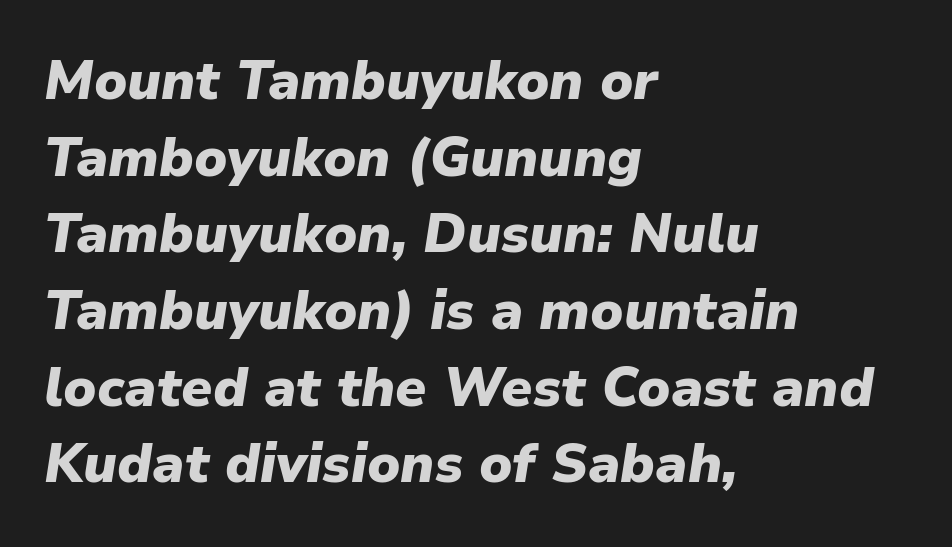
{"italic": "yes", "lean": "right", "slant_degrees": 9, "bold": "yes", "weight": "heavy", "width": "normal", "stroke_contrast": "low", "x_height": "medium", "monospaced": "no", "underline": "no", "align": "left", "line_spacing": "normal", "line_spacing_ratio": 1.42, "letter_spacing": "normal", "letter_spacing_em": 0.0, "glyph_px": 54}
